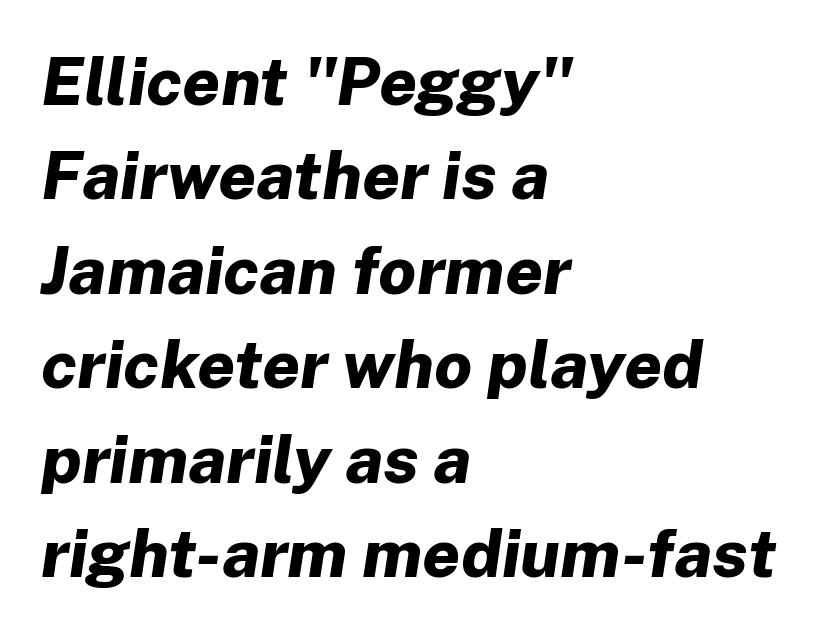
Q: Is the text bold? A: Yes.
Q: Is the text italic (slanted)? A: Yes, it leans right by about 8 degrees.
Q: Is the text underlined? A: No.
Q: How is the paragraph aligned? A: Left-aligned.
Q: Is the spacing between letters normal or unusually wide? A: Normal.
Q: Is the spacing between lines tight, normal or loose? A: Normal.
Q: Width (condensed, normal, or wide)? A: Normal.
Q: Stroke contrast? A: Low.
Q: x-height? A: Medium.
Q: Monospaced? A: No.
